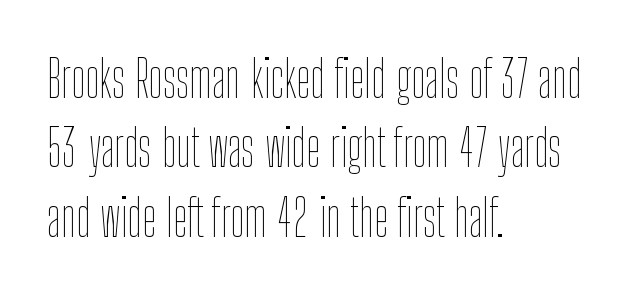
Underlining? Definitely not there. Think of a printed novel: that variable character pitch is what you see here. Line beginnings align vertically; line endings do not. Nobody touched the tracking dial on this one.
